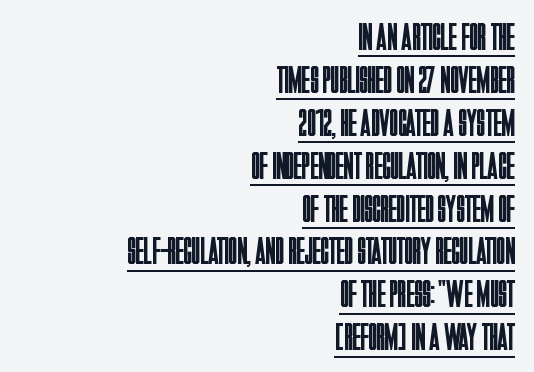
The specimen reads as upright at a glance. The text block is weighted toward the right margin, trailing off unevenly leftward. Does extra space separate the letters? No, they use regular spacing. The letters advance in unequal steps, a hallmark of proportional type. Regarding leading, the lines here are crowded together. Each stroke keeps to a modest, everyday thickness or less.
